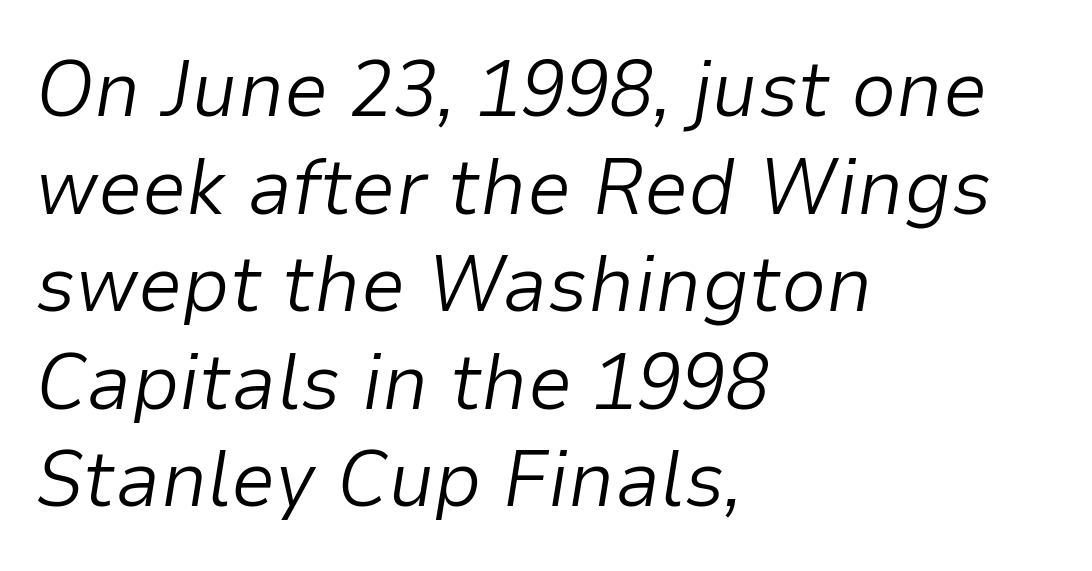
The font is comparable to plain body text, perhaps lighter. Each letter keeps its own natural width here, so spacing adapts to shape. Rule under the text: the space is simply empty. Horizontal alignment here is leftward, the default for most running prose.
